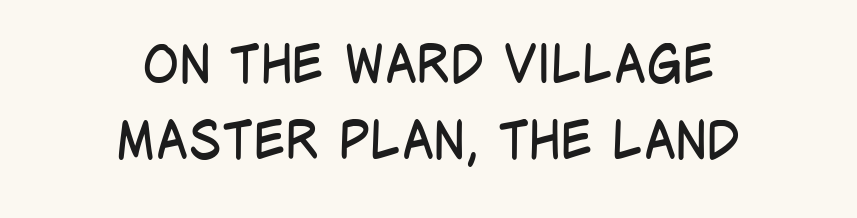
Q: Is the text bold? A: No.
Q: Is the text italic (slanted)? A: No, it is upright.
Q: Is the typeface a serif or a sans-serif typeface? A: Sans-serif.
Q: Is the text underlined? A: No.
Q: How is the paragraph aligned? A: Centered.
Q: Is the spacing between letters normal or unusually wide? A: Normal.
Q: Is the spacing between lines tight, normal or loose? A: Normal.
Q: Width (condensed, normal, or wide)? A: Condensed.
Q: Stroke contrast? A: Low.
Q: x-height? A: Large.
Q: Monospaced? A: No.
